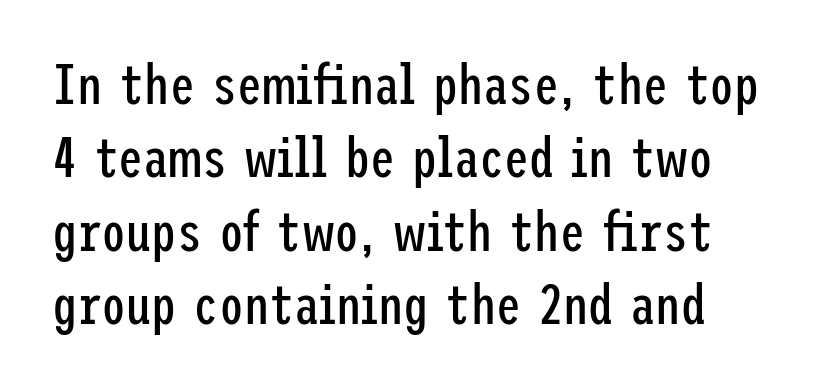
The image shows 56 px regular-weight, condensed sans-serif type, upright; set normal line spacing (1.31x), normal letter spacing, not underlined; low stroke contrast and a medium x-height.
